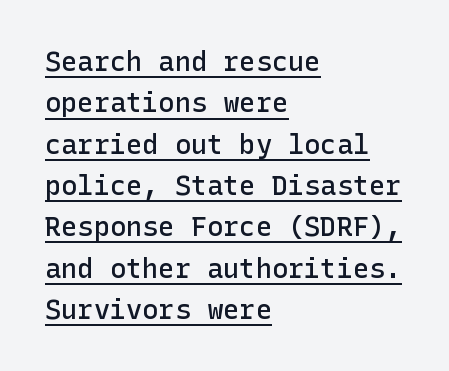
The image shows 27 px text type, upright; set left-aligned, normal line spacing (1.53x), normal letter spacing, underlined.
